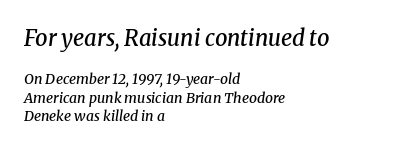
{"italic": "yes", "lean": "right", "slant_degrees": 8, "bold": "semi", "underline": "no", "align": "left", "line_spacing": "normal", "line_spacing_ratio": 1.31, "letter_spacing": "normal", "letter_spacing_em": 0.0, "larger_block": "first", "size_ratio": 1.57, "glyph_px": 22}
